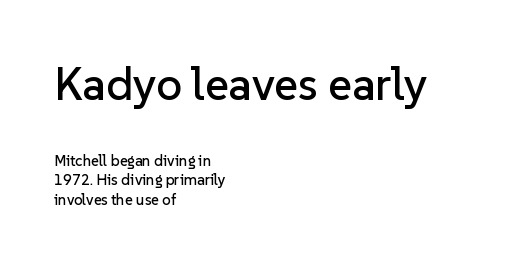
The image shows 46 px sans-serif type, upright; set left-aligned, normal line spacing (1.3x), normal letter spacing, not underlined; the first (top) block is 3.07x larger; low stroke contrast and a medium x-height.
